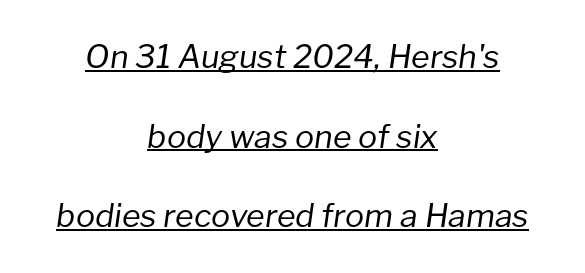
The image shows 32 px regular-weight type, italic (leaning right); set centered, loose line spacing (2.49x), normal letter spacing, underlined; low stroke contrast and a medium x-height.
